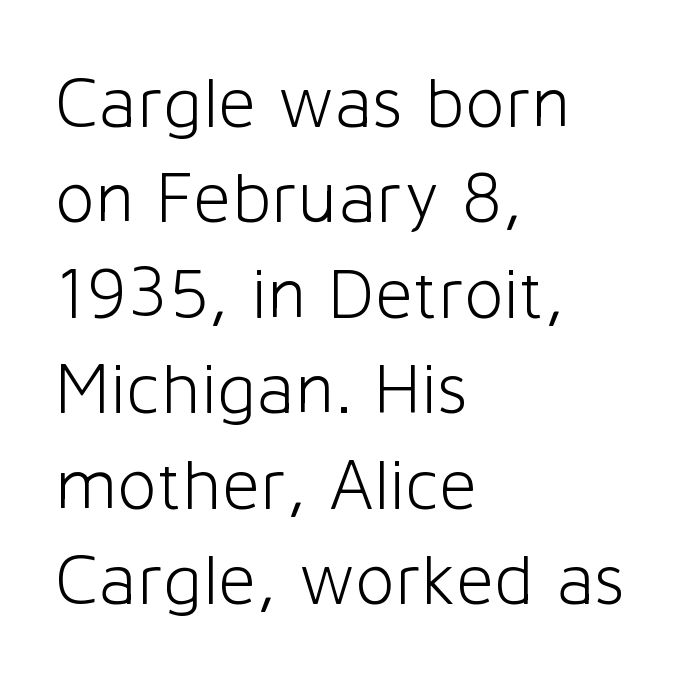
{"serif": "no", "italic": "no", "bold": "no", "weight": "light", "width": "normal", "stroke_contrast": "low", "x_height": "medium", "monospaced": "no", "underline": "no", "align": "left", "line_spacing": "normal", "line_spacing_ratio": 1.29, "letter_spacing": "normal", "letter_spacing_em": 0.0, "glyph_px": 74}
